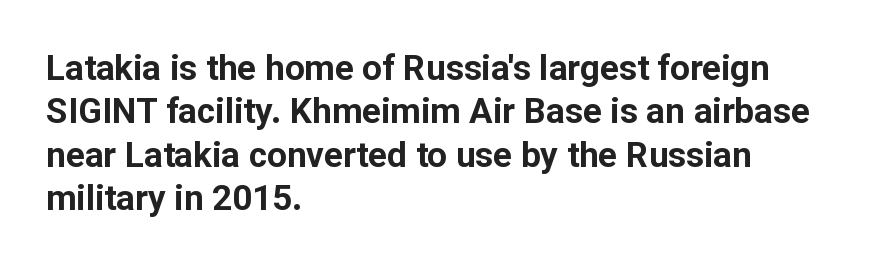
The image shows 35 px bold sans-serif type, upright; set left-aligned, line spacing 1.24x, normal letter spacing, not underlined; low stroke contrast and a medium x-height.
